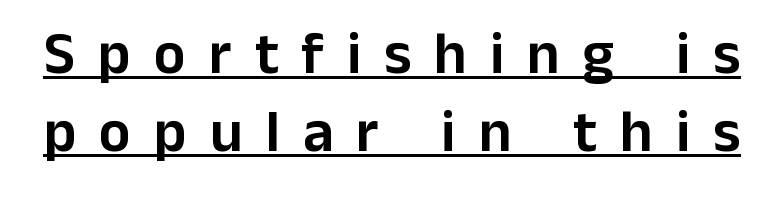
Q: Is the text italic (slanted)? A: No, it is upright.
Q: Is the typeface a serif or a sans-serif typeface? A: Sans-serif.
Q: Is the text underlined? A: Yes.
Q: Is the spacing between letters normal or unusually wide? A: Unusually wide.
Q: Is the spacing between lines tight, normal or loose? A: Normal.
Q: Width (condensed, normal, or wide)? A: Normal.
Q: Stroke contrast? A: Low.
Q: x-height? A: Medium.
Q: Monospaced? A: No.
